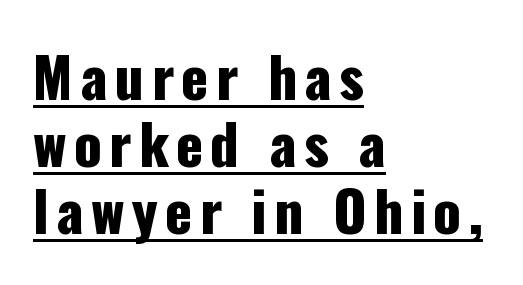
{"serif": "no", "italic": "no", "width": "condensed", "stroke_contrast": "low", "x_height": "medium", "monospaced": "no", "underline": "yes", "align": "left", "line_spacing_ratio": 1.2, "glyph_px": 56}
